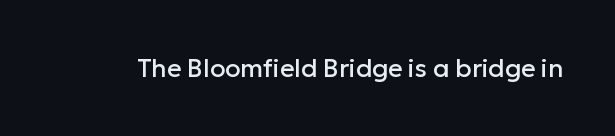
{"italic": "no", "underline": "no", "letter_spacing": "normal", "letter_spacing_em": 0.0, "glyph_px": 25}
